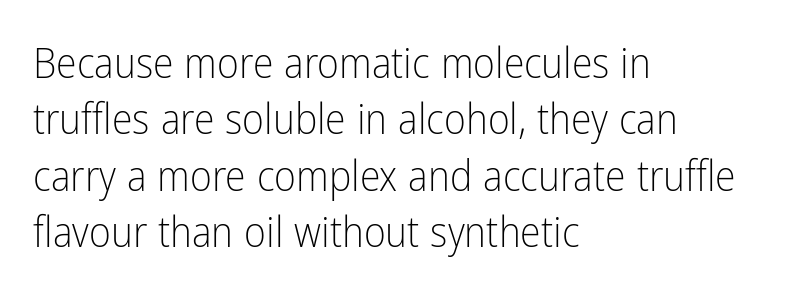
The image shows 42 px light, condensed sans-serif type, upright; set left-aligned, normal line spacing (1.34x), normal letter spacing, not underlined; low stroke contrast and a medium x-height.
